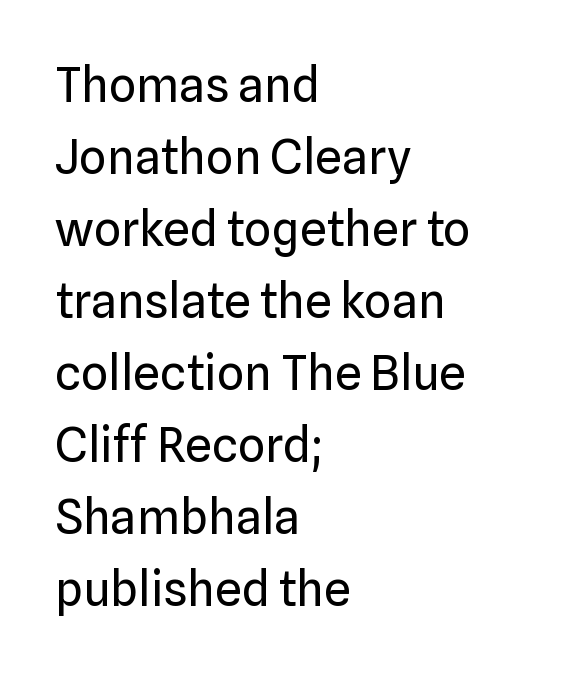
This rendering uses left alignment, leaving the right contour irregular. Nothing unusual about the tracking: characters are spaced as the font intends. The typeface has the unassuming heft of standard copy or less. Is this a sans? Yes — the strokes have no serifs. Spacing verdict: proportional, widths tailored to each character. Vertically, the passage feels balanced, rows spaced as you'd expect.
